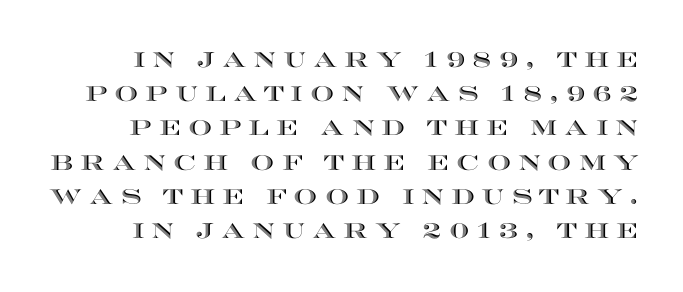
The image shows 21 px text type, upright; set normal line spacing (1.63x), unusually wide letter spacing (+0.33 em), not underlined.
